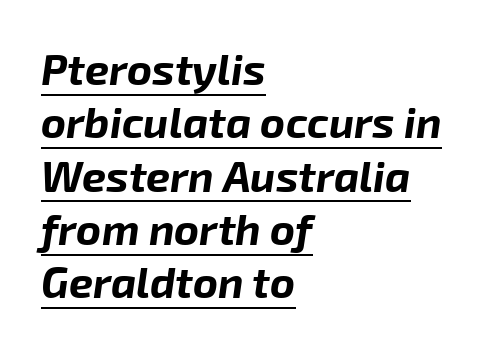
Nobody touched the tracking dial on this one. The text carries the slant typical of an italic or oblique font. Decoration check: the copy is underlined. Layout note: lines flush left. The letters advance in unequal steps, a hallmark of proportional type. Bold? Absolutely — the strokes are thick and heavy.
